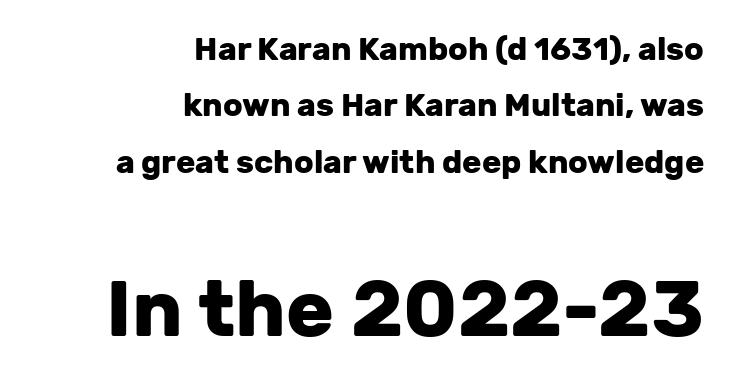
{"serif": "no", "italic": "no", "bold": "yes", "weight": "heavy", "width": "normal", "stroke_contrast": "low", "x_height": "medium", "monospaced": "no", "underline": "no", "align": "right", "line_spacing_ratio": 1.76, "letter_spacing": "normal", "letter_spacing_em": 0.0, "larger_block": "second", "size_ratio": 2.47, "glyph_px": 79}
